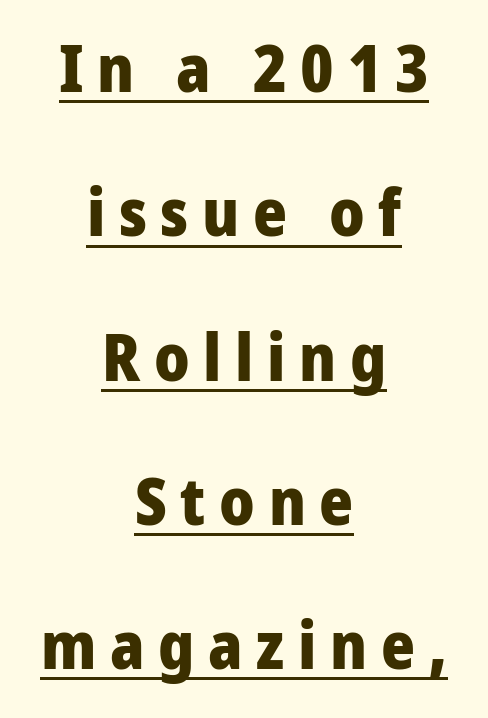
{"serif": "no", "italic": "no", "bold": "yes", "weight": "heavy", "width": "condensed", "stroke_contrast": "low", "x_height": "large", "monospaced": "no", "underline": "yes", "align": "center", "line_spacing": "loose", "line_spacing_ratio": 2.22, "letter_spacing": "wide", "letter_spacing_em": 0.21, "glyph_px": 65}
